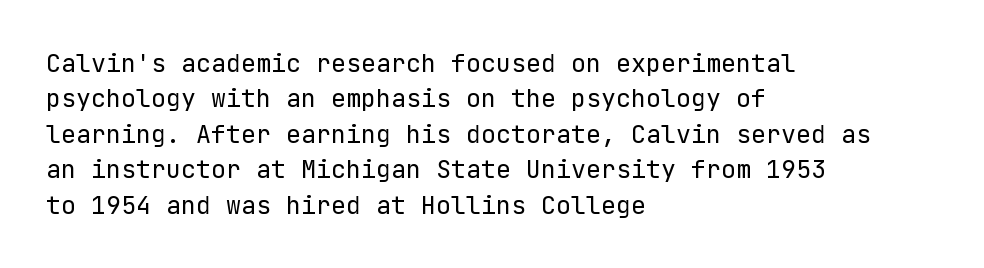
{"italic": "no", "bold": "no", "underline": "no", "align": "left", "line_spacing": "normal", "line_spacing_ratio": 1.42, "letter_spacing": "normal", "letter_spacing_em": 0.0, "glyph_px": 25}
